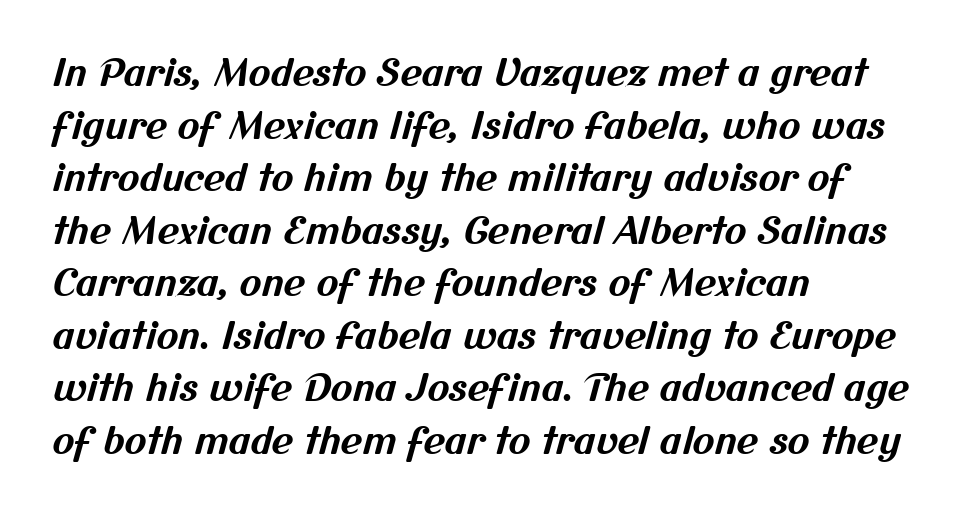
{"serif": "no", "bold": "yes", "weight": "bold", "width": "normal", "stroke_contrast": "medium", "x_height": "medium", "monospaced": "no", "underline": "no", "align": "left", "line_spacing": "normal", "line_spacing_ratio": 1.42, "letter_spacing": "normal", "letter_spacing_em": 0.0, "glyph_px": 37}
